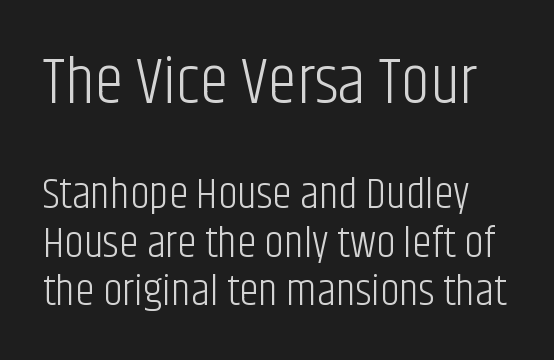
Grotesque or geometric, the face here clearly has no serifs. Does extra space separate the letters? No, they use regular spacing. Style check: upright. Tightly led — the rows are bunched. Compared with a typical body face, this is equally light or lighter still. The designer gave the opening block more size than the closing block.
